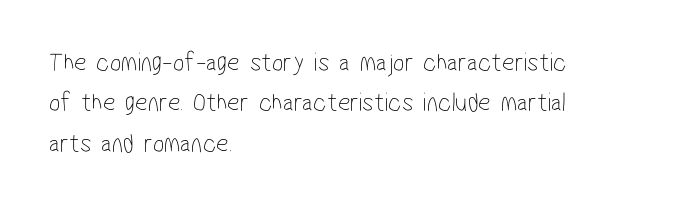
Q: Is the text bold? A: No.
Q: Is the text underlined? A: No.
Q: How is the paragraph aligned? A: Left-aligned.
Q: Is the spacing between letters normal or unusually wide? A: Normal.
Q: Is the spacing between lines tight, normal or loose? A: Normal.
